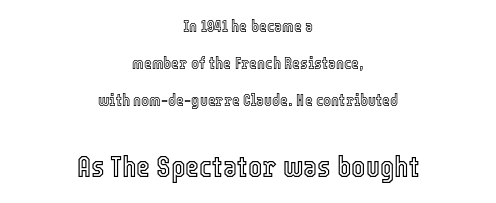
Q: Is the text italic (slanted)? A: No, it is upright.
Q: Is the text underlined? A: No.
Q: How is the paragraph aligned? A: Centered.
Q: Is the spacing between letters normal or unusually wide? A: Normal.
Q: Is the spacing between lines tight, normal or loose? A: Loose.
Q: Which block of text is set in a larger size, the first (top) or the second (bottom)? A: The second (bottom) one.
Q: Width (condensed, normal, or wide)? A: Condensed.
Q: x-height? A: Medium.
Q: Monospaced? A: No.
